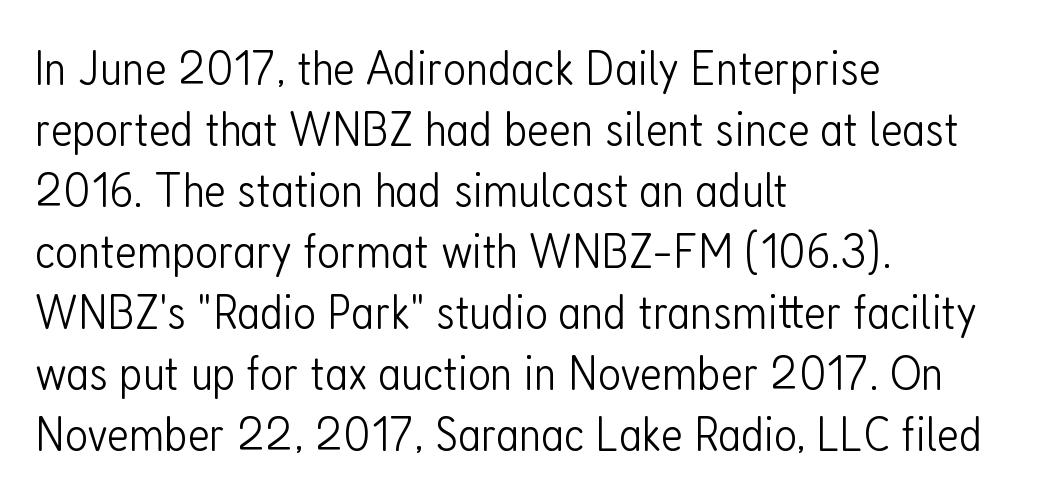
Quick note: underline off. Glyph-to-glyph distance matches everyday printed text. Do the characters align in a grid? No, the font is proportional. Reading down the block, your eye returns to a fixed left position each line.
